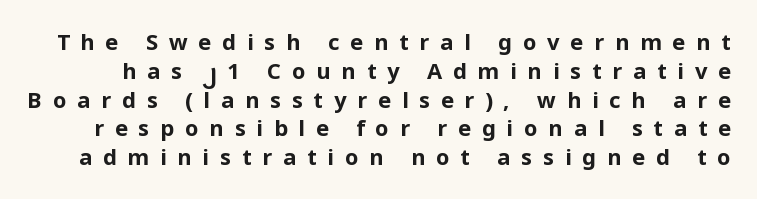
{"italic": "no", "bold": "yes", "underline": "no", "line_spacing": "normal", "line_spacing_ratio": 1.31, "letter_spacing": "wide", "letter_spacing_em": 0.49, "glyph_px": 22}
